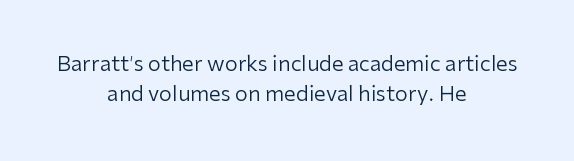
{"italic": "no", "bold": "no", "underline": "no", "align": "center", "line_spacing": "normal", "line_spacing_ratio": 1.41, "letter_spacing": "normal", "letter_spacing_em": 0.0, "glyph_px": 21}
